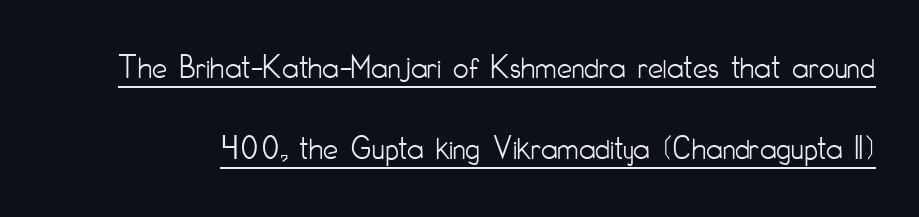
{"serif": "no", "italic": "no", "bold": "no", "weight": "light", "width": "condensed", "stroke_contrast": "low", "x_height": "small", "monospaced": "no", "underline": "yes", "line_spacing": "loose", "line_spacing_ratio": 2.37, "letter_spacing": "normal", "letter_spacing_em": 0.0, "glyph_px": 34}
